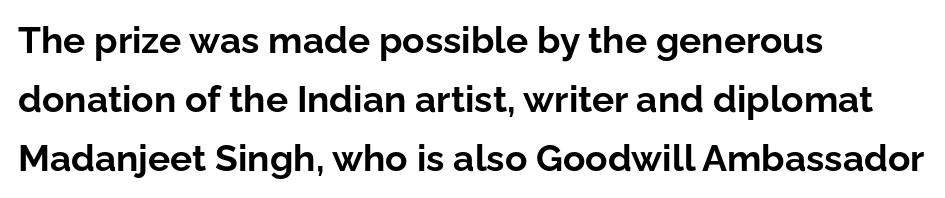
Q: Is the text bold? A: Yes.
Q: Is the text italic (slanted)? A: No, it is upright.
Q: Is the typeface a serif or a sans-serif typeface? A: Sans-serif.
Q: Is the text underlined? A: No.
Q: How is the paragraph aligned? A: Left-aligned.
Q: Is the spacing between letters normal or unusually wide? A: Normal.
Q: Is the spacing between lines tight, normal or loose? A: Normal.
Q: Width (condensed, normal, or wide)? A: Normal.
Q: Stroke contrast? A: Low.
Q: x-height? A: Medium.
Q: Monospaced? A: No.
